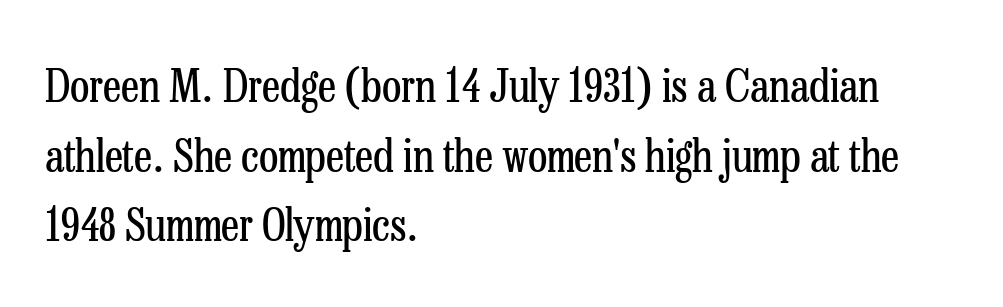
Rows of type keep a routine distance in the vertical direction. Stroke mass is kept to a normal reading level or below. Think of a printed novel: that variable character pitch is what you see here. Does the type have serifs? Yes, each stem ends in a small foot. Is there any slant? The stems are plumb.
